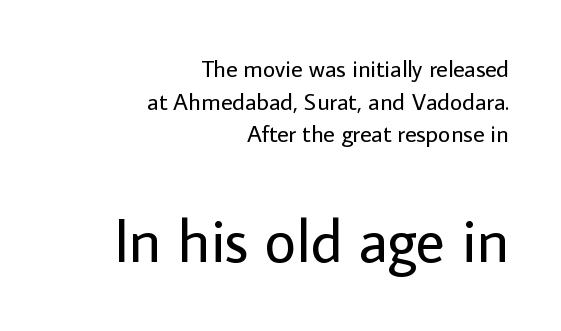
The image shows 61 px regular-weight sans-serif type, upright; set right-aligned, normal line spacing (1.36x), normal letter spacing, not underlined; the second (bottom) block is 2.54x larger; low stroke contrast and a medium x-height.
